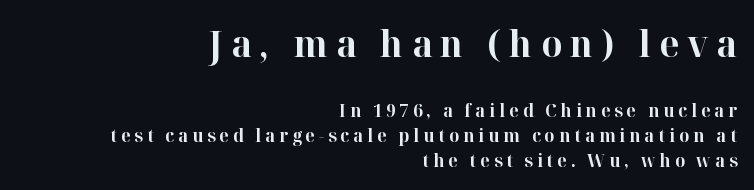
The image shows 37 px bold serif type, upright; set right-aligned, normal line spacing (1.37x), unusually wide letter spacing (+0.22 em), not underlined; the first (top) block is 2.06x larger; high stroke contrast and a medium x-height.
